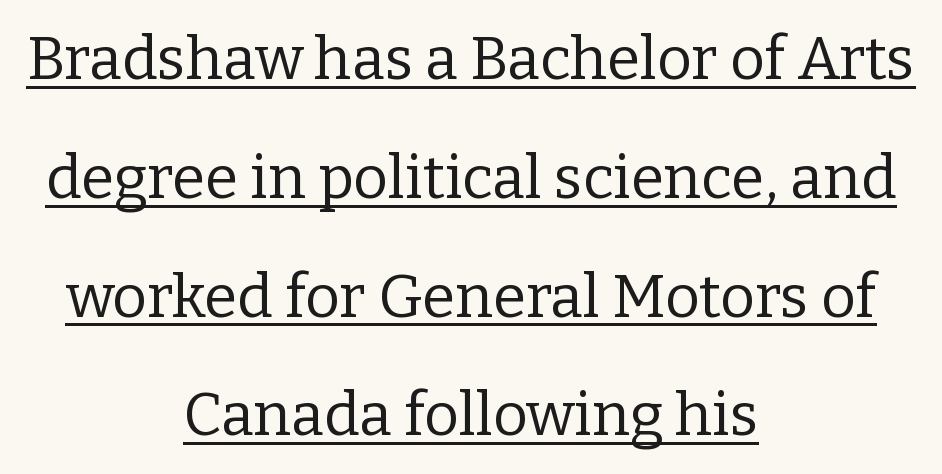
The image shows 60 px regular-weight serif type, upright; set centered, loose line spacing (1.98x), normal letter spacing, underlined; low stroke contrast and a medium x-height.
